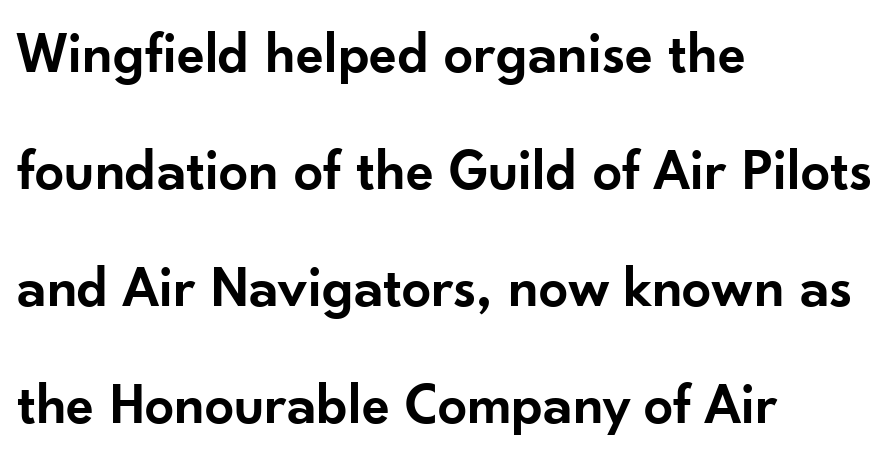
Q: Is the text bold? A: Semi-bold.
Q: Is the text italic (slanted)? A: No, it is upright.
Q: Is the typeface a serif or a sans-serif typeface? A: Sans-serif.
Q: Is the text underlined? A: No.
Q: How is the paragraph aligned? A: Left-aligned.
Q: Is the spacing between letters normal or unusually wide? A: Normal.
Q: Is the spacing between lines tight, normal or loose? A: Loose.
Q: Width (condensed, normal, or wide)? A: Normal.
Q: Stroke contrast? A: Low.
Q: x-height? A: Small.
Q: Monospaced? A: No.
